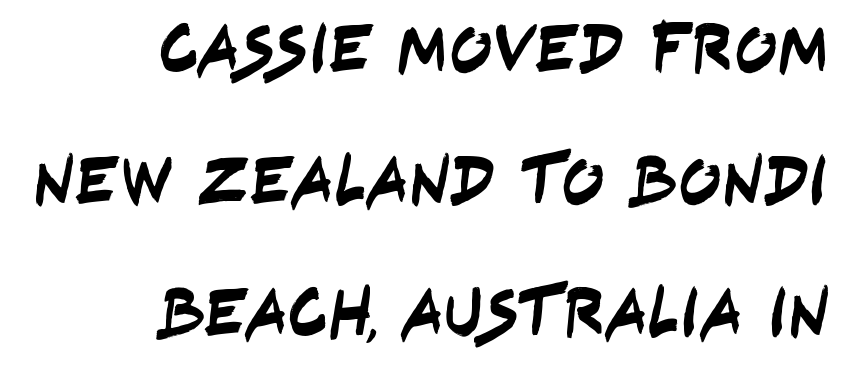
Is the block centered? No — it sits flush against the right margin. Each letter keeps its own natural width here, so spacing adapts to shape. Tracking here is standard; glyphs follow each other at the usual distance. The face used here is a sans, in the tradition of grotesques and geometrics. A bare baseline throughout the passage.
